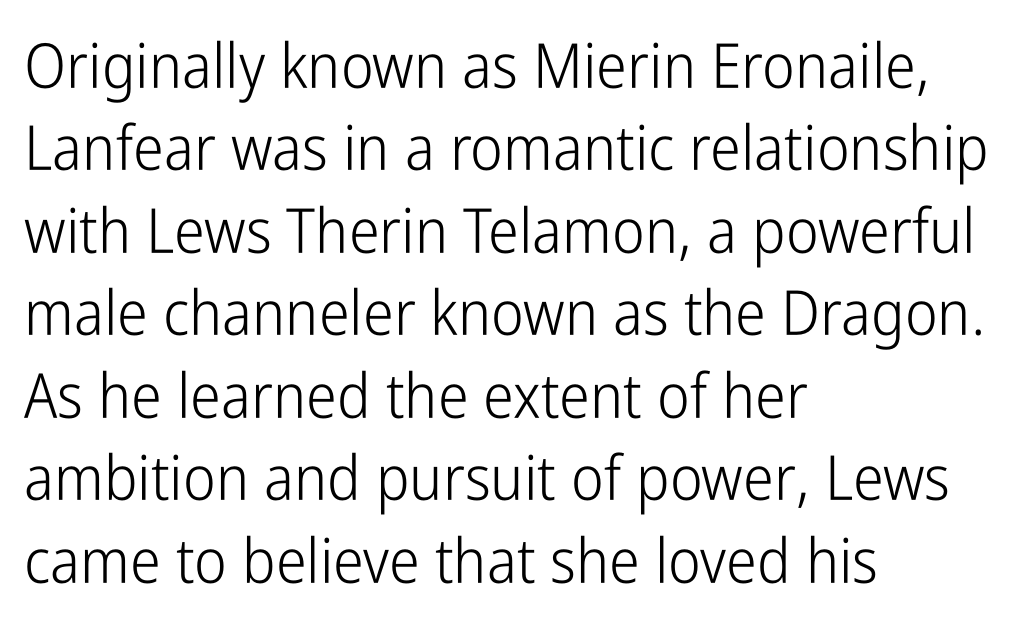
The ragged edge is on the right, which tells us the setting is flush left. Note the varied advance widths — an 'i' is clearly narrower than an 'm'. On a weight scale, this lands at 450 or below. Inter-character spacing is left at the font's built-in metrics. Vertical spacing — default. It's the straight-up-and-down kind of type.
